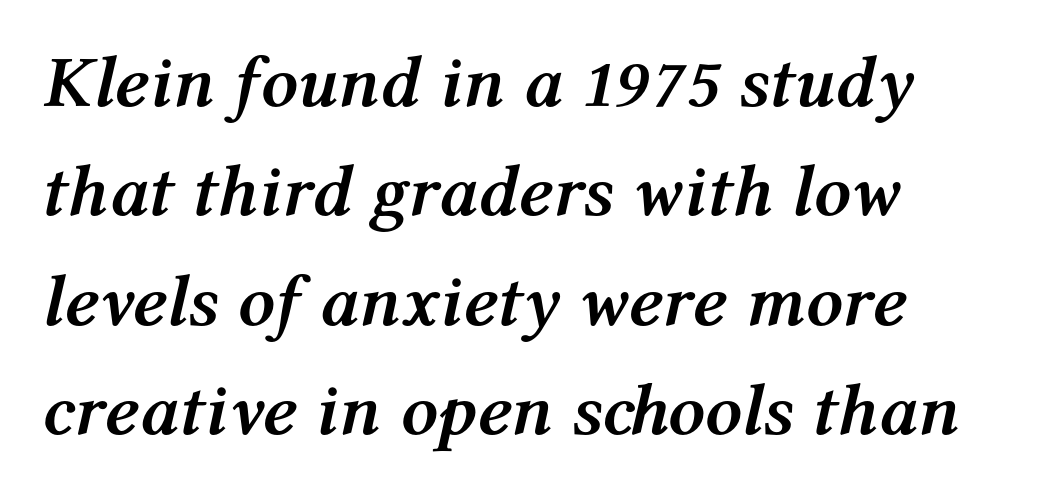
The image shows 73 px semibold type, italic (leaning right); set left-aligned, normal line spacing (1.5x), normal letter spacing, not underlined; medium stroke contrast and a medium x-height.
